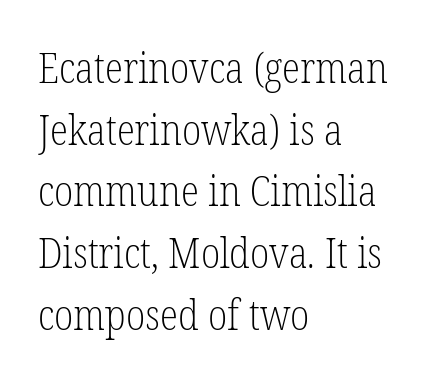
The image shows 42 px light, condensed serif type, upright; set left-aligned, normal line spacing (1.47x), normal letter spacing, not underlined; low stroke contrast and a medium x-height.
